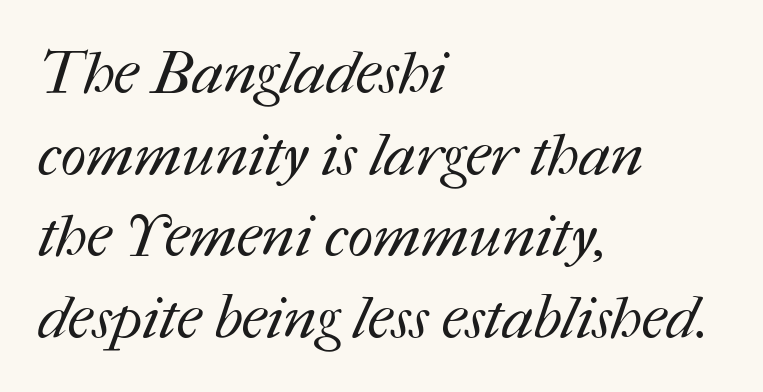
The image shows 60 px regular-weight type; set left-aligned, normal line spacing (1.36x), normal letter spacing, not underlined; medium stroke contrast and a medium x-height.
